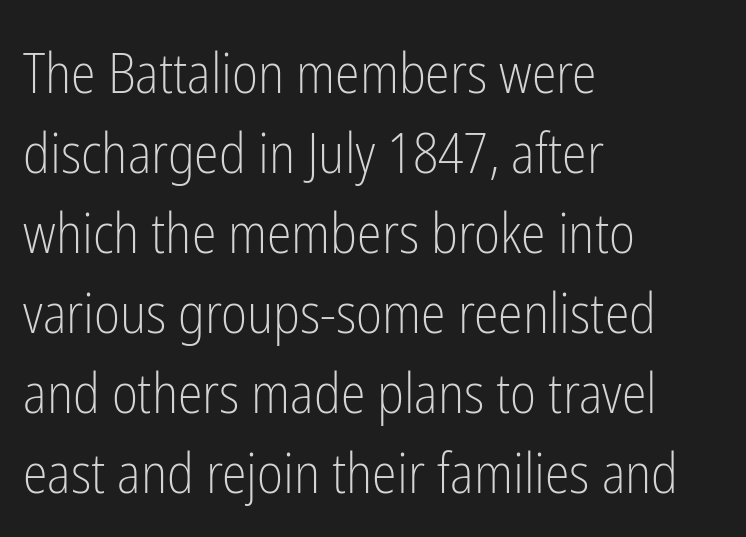
A sans-serif font was chosen for this passage. The specimen reads as upright at a glance. Words appear dense and cohesive because spacing is normal. If you measured baseline to baseline, you'd find a middling distance.
